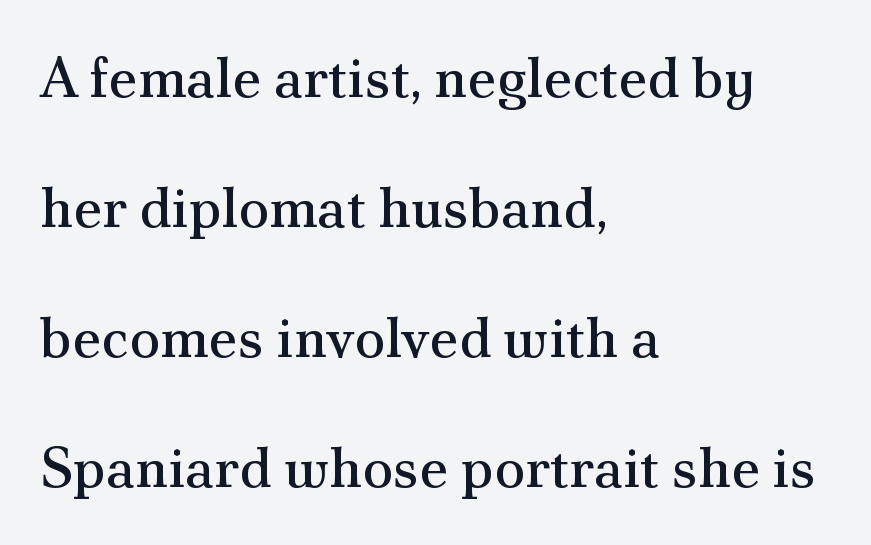
{"serif": "yes", "italic": "no", "bold": "no", "weight": "regular", "width": "normal", "stroke_contrast": "medium", "x_height": "small", "monospaced": "no", "underline": "no", "align": "left", "line_spacing": "loose", "line_spacing_ratio": 2.28, "letter_spacing": "normal", "letter_spacing_em": 0.0, "glyph_px": 57}
